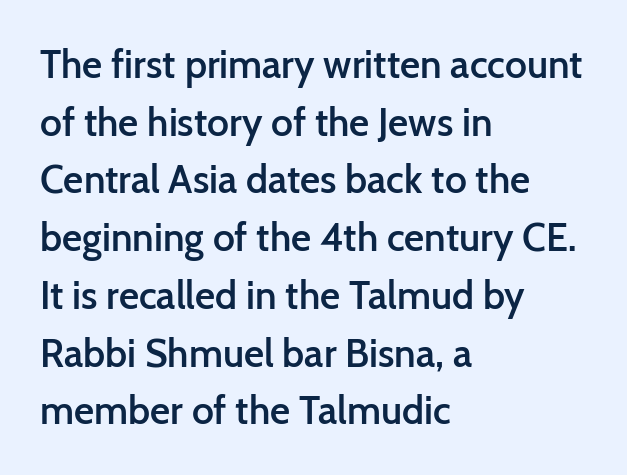
{"serif": "no", "italic": "no", "bold": "semi", "weight": "semibold", "width": "normal", "stroke_contrast": "low", "x_height": "medium", "monospaced": "no", "underline": "no", "align": "left", "line_spacing": "normal", "line_spacing_ratio": 1.48, "letter_spacing": "normal", "letter_spacing_em": 0.0, "glyph_px": 39}
